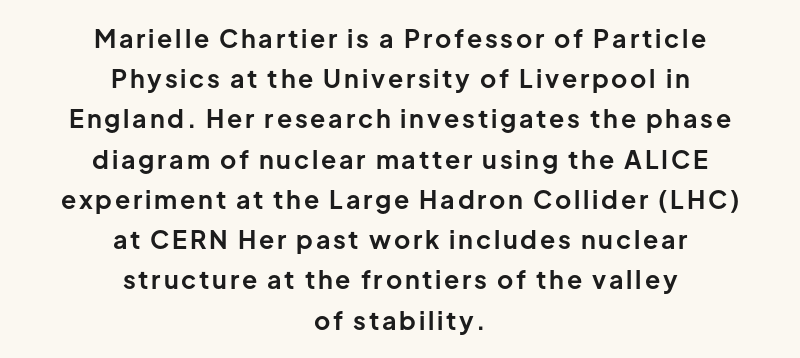
Q: Is the text bold? A: Yes.
Q: Is the text italic (slanted)? A: No, it is upright.
Q: Is the text underlined? A: No.
Q: How is the paragraph aligned? A: Centered.
Q: Is the spacing between lines tight, normal or loose? A: Normal.
